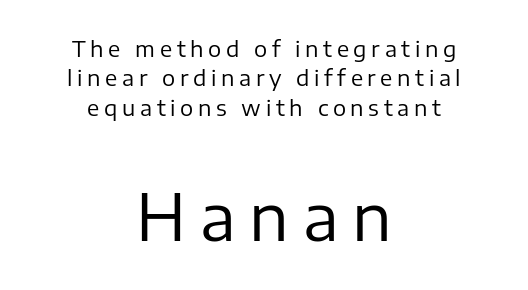
{"serif": "no", "italic": "no", "bold": "no", "weight": "regular", "width": "normal", "stroke_contrast": "low", "x_height": "medium", "monospaced": "no", "underline": "no", "align": "center", "line_spacing": "normal", "line_spacing_ratio": 1.33, "letter_spacing": "wide", "letter_spacing_em": 0.21, "larger_block": "second", "size_ratio": 2.95, "glyph_px": 65}
